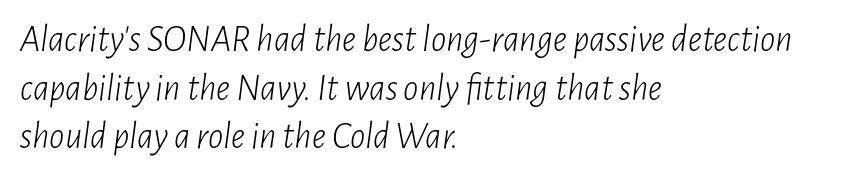
The glyphs are unaccompanied by any horizontal stroke below them. Characters are canted at an angle relative to the baseline's perpendicular. The space between consecutive lines is moderate. The letters sit at their default tracking, neither squeezed nor spread.
